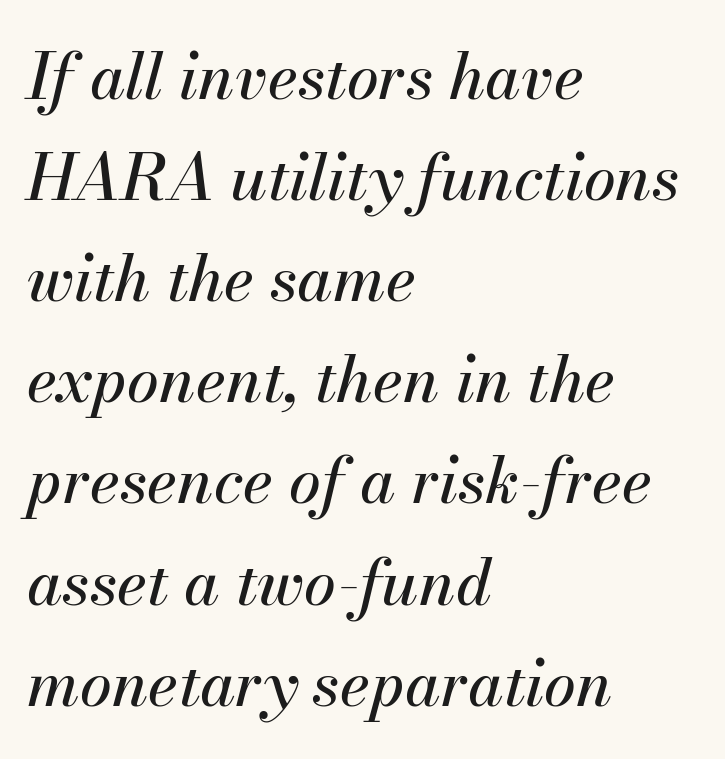
The image shows 64 px text type, italic (leaning right); set left-aligned, normal line spacing (1.58x), normal letter spacing, not underlined; medium stroke contrast and a small x-height.
